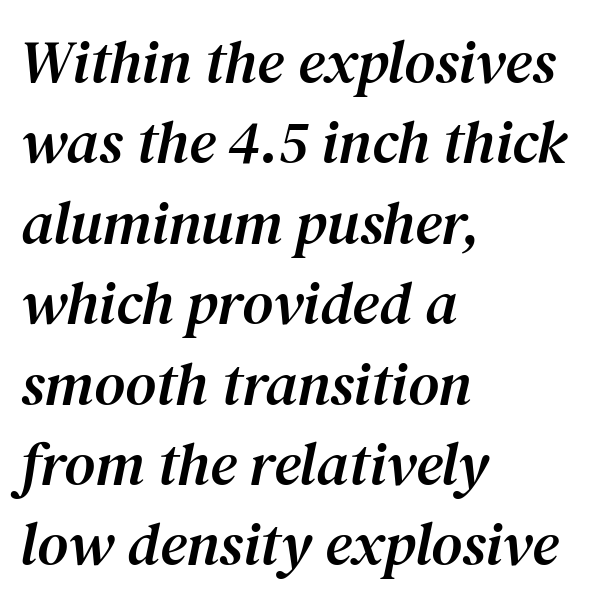
The image shows 60 px serif type, italic (leaning right); set left-aligned, normal line spacing (1.34x), normal letter spacing, not underlined; medium stroke contrast and a medium x-height.
